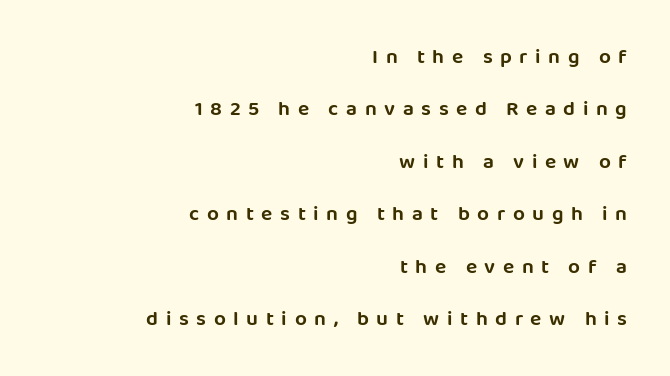
{"italic": "no", "underline": "no", "align": "right", "line_spacing": "loose", "line_spacing_ratio": 2.5, "letter_spacing": "wide", "letter_spacing_em": 0.36, "glyph_px": 21}
